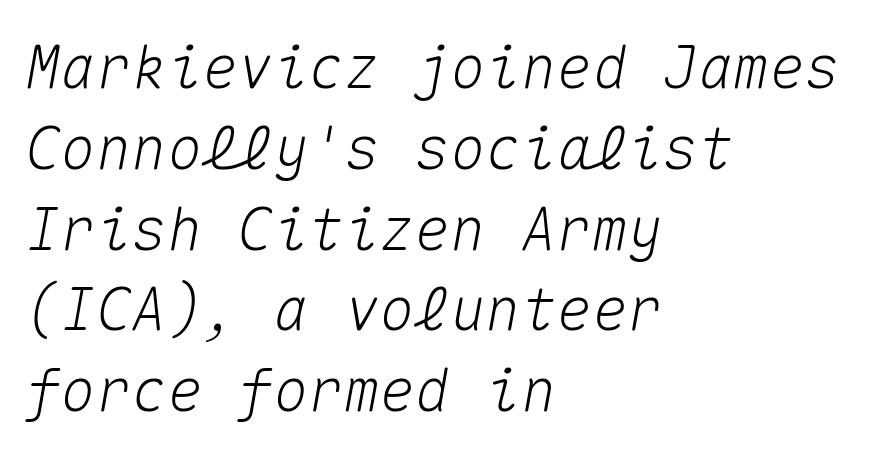
Type without underlining. A typesetter would call this monospace, since all characters share one set width. In CSS terms this would be text-align: left. The letters are slanted; this is an italic face. Students, observe: this is what conventionally led text looks like. This sample uses plain, unmodified letter spacing.
